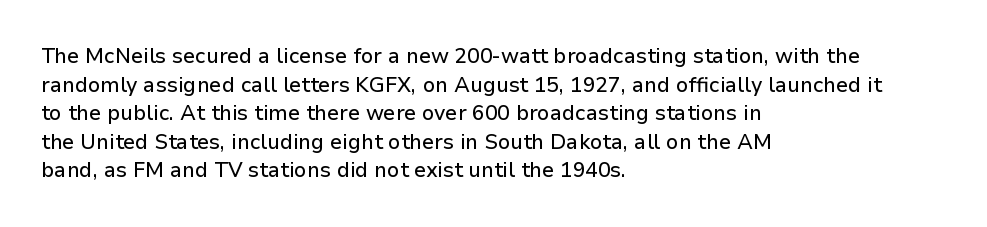
Q: Is the text italic (slanted)? A: No, it is upright.
Q: Is the text underlined? A: No.
Q: How is the paragraph aligned? A: Left-aligned.
Q: Is the spacing between letters normal or unusually wide? A: Normal.
Q: Is the spacing between lines tight, normal or loose? A: Normal.
